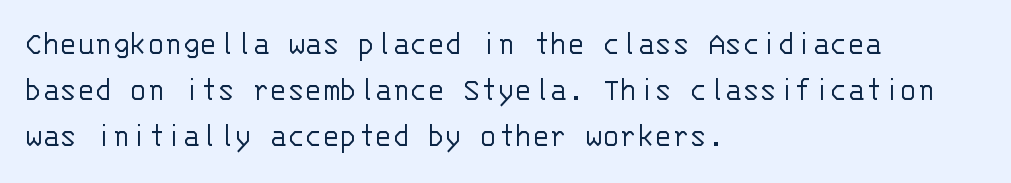
Q: Is the text bold? A: No.
Q: Is the text italic (slanted)? A: No, it is upright.
Q: Is the typeface a serif or a sans-serif typeface? A: Sans-serif.
Q: Is the text underlined? A: No.
Q: How is the paragraph aligned? A: Left-aligned.
Q: Is the spacing between letters normal or unusually wide? A: Normal.
Q: Is the spacing between lines tight, normal or loose? A: Normal.
Q: Width (condensed, normal, or wide)? A: Normal.
Q: Stroke contrast? A: Low.
Q: x-height? A: Large.
Q: Monospaced? A: Yes.
